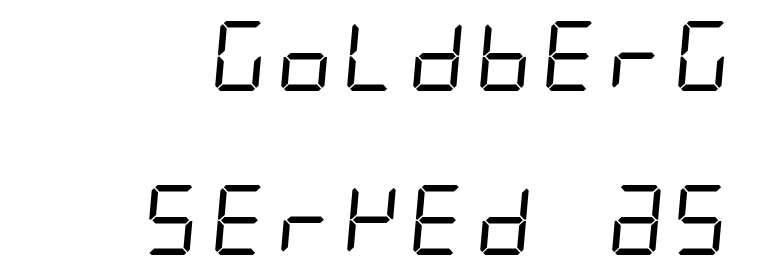
Q: Is the text bold? A: No.
Q: Is the typeface a serif or a sans-serif typeface? A: Sans-serif.
Q: Is the text underlined? A: No.
Q: How is the paragraph aligned? A: Right-aligned.
Q: Is the spacing between letters normal or unusually wide? A: Normal.
Q: Is the spacing between lines tight, normal or loose? A: Loose.
Q: Width (condensed, normal, or wide)? A: Condensed.
Q: Stroke contrast? A: Low.
Q: x-height? A: Large.
